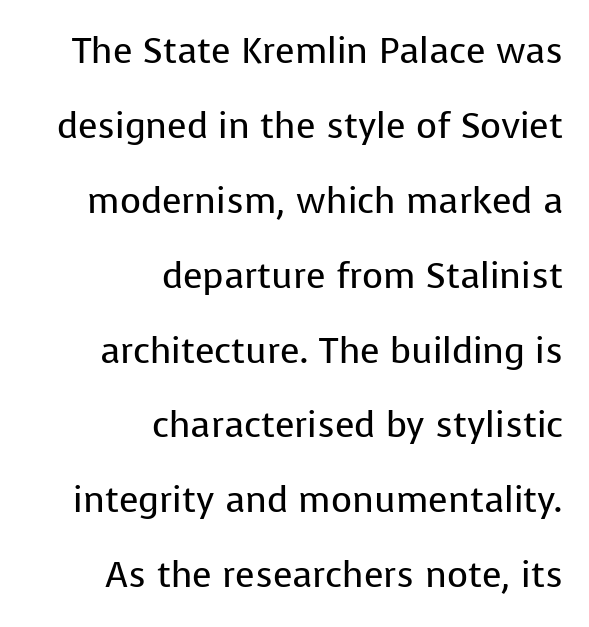
The image shows 36 px regular-weight sans-serif type, upright; set right-aligned, loose line spacing (2.08x), normal letter spacing, not underlined; low stroke contrast and a medium x-height.
